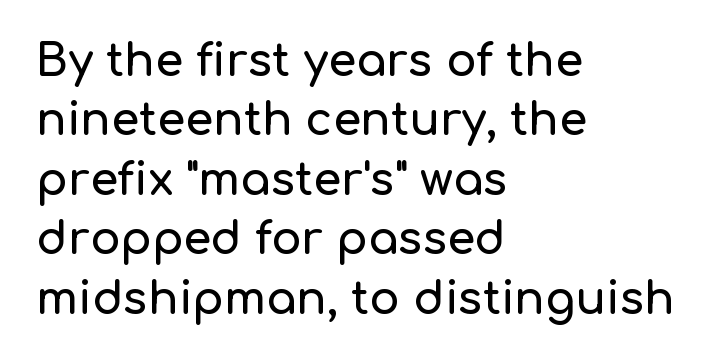
The font family rendered here belongs to the sans-serif group. The rows are spaced the way most documents space them. This sample has the flowing, uneven cadence of proportional lettering. Posture: straight, roman, zero tilt.
